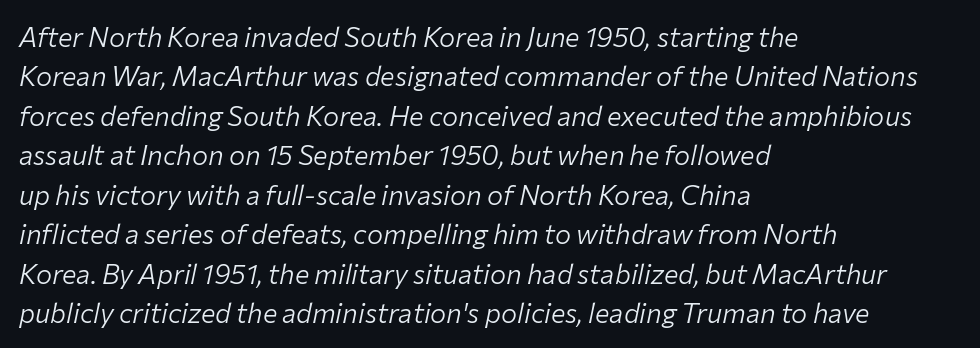
{"italic": "yes", "lean": "right", "slant_degrees": 12, "bold": "no", "underline": "no", "align": "left", "line_spacing": "normal", "line_spacing_ratio": 1.46, "letter_spacing": "normal", "letter_spacing_em": 0.0, "glyph_px": 27}
